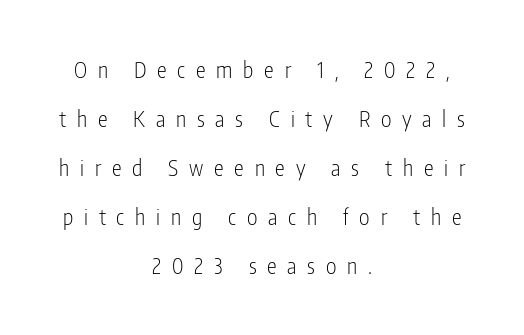
You could only call the tracking loose — the letters float apart. The typeface has the unassuming heft of standard copy or less. Teacher's note: observe the equal gaps on both sides — that is centered alignment. The passage shown stacks its lines with a broad gap.
